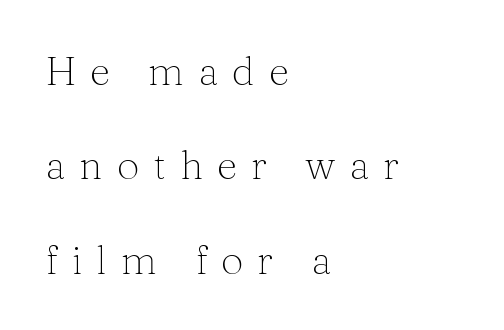
Q: Is the text bold? A: No.
Q: Is the text italic (slanted)? A: No, it is upright.
Q: Is the typeface a serif or a sans-serif typeface? A: Serif.
Q: Is the text underlined? A: No.
Q: How is the paragraph aligned? A: Left-aligned.
Q: Is the spacing between letters normal or unusually wide? A: Unusually wide.
Q: Is the spacing between lines tight, normal or loose? A: Loose.
Q: Width (condensed, normal, or wide)? A: Normal.
Q: Stroke contrast? A: Medium.
Q: x-height? A: Medium.
Q: Monospaced? A: No.
